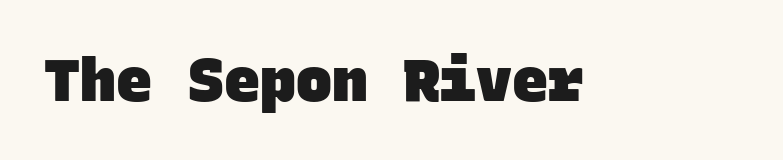
Spacing verdict: monospaced, one width for all characters. Here the glyphs are tracked normally, forming tight word shapes. Chunky letters — that's bold for sure. Stroke terminals: plain, sans-serif.
